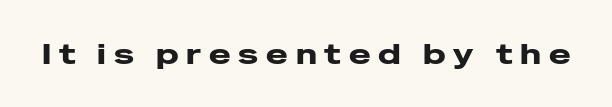
{"serif": "no", "italic": "no", "bold": "yes", "weight": "heavy", "width": "wide", "stroke_contrast": "low", "x_height": "medium", "monospaced": "no", "underline": "no", "letter_spacing": "wide", "letter_spacing_em": 0.27, "glyph_px": 29}
